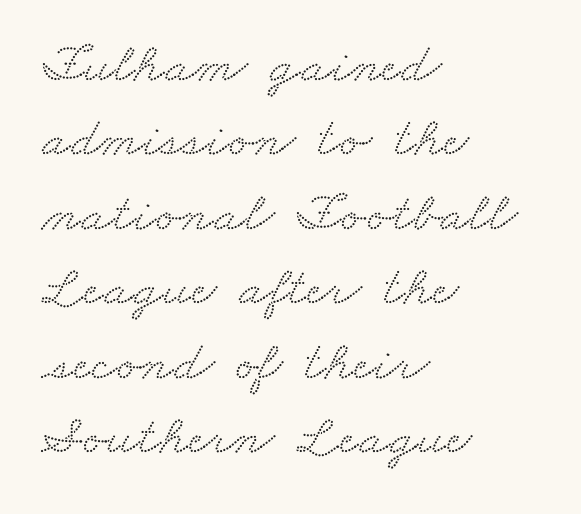
{"serif": "yes", "width": "wide", "stroke_contrast": "medium", "x_height": "small", "monospaced": "no", "underline": "no", "align": "left", "line_spacing": "normal", "line_spacing_ratio": 1.33, "letter_spacing": "normal", "letter_spacing_em": 0.0, "glyph_px": 56}
